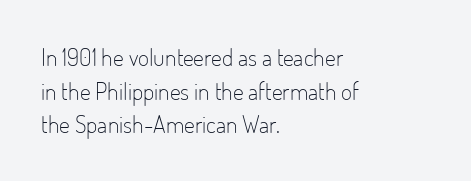
The image shows 24 px text type, upright; set left-aligned, normal line spacing (1.4x), normal letter spacing, not underlined.
